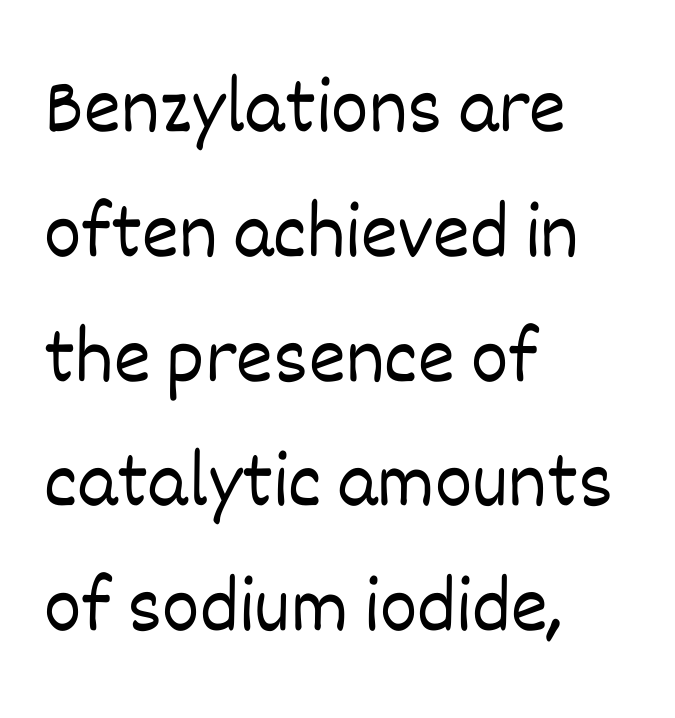
The image shows 79 px light type, upright; set left-aligned, normal line spacing (1.58x), normal letter spacing, not underlined; low stroke contrast and a large x-height.
